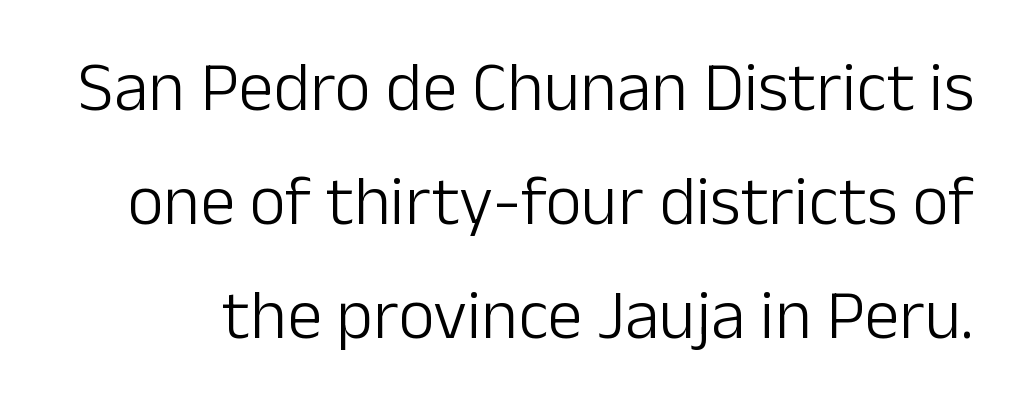
The image shows 70 px light sans-serif type, upright; set normal line spacing (1.63x), normal letter spacing, not underlined; low stroke contrast and a medium x-height.
